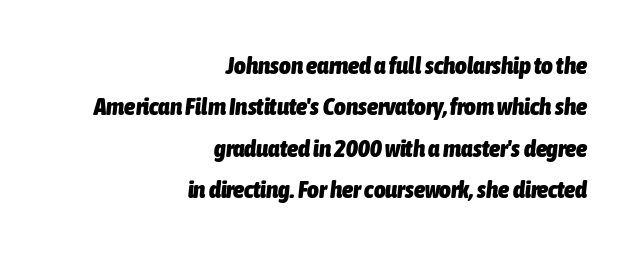
Caption: standard tracking, unaltered. A typesetter would mark this as italic. The strokes are fattened all the way to bold. The specimen omits any rule beneath the text block's lines. The typesetter chose a ragged-left arrangement here.
